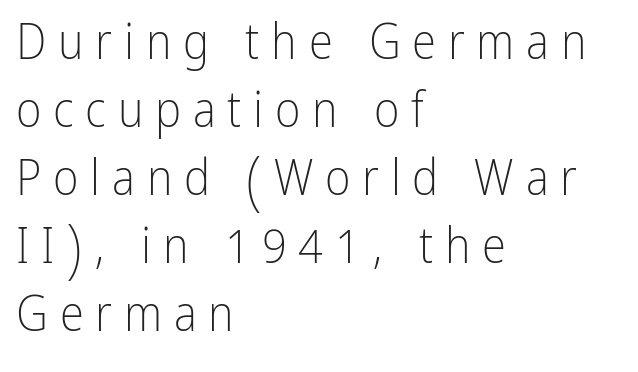
{"serif": "no", "italic": "no", "bold": "no", "weight": "light", "width": "condensed", "stroke_contrast": "low", "x_height": "medium", "monospaced": "no", "underline": "no", "align": "left", "line_spacing": "normal", "line_spacing_ratio": 1.39, "letter_spacing": "wide", "letter_spacing_em": 0.24, "glyph_px": 49}
